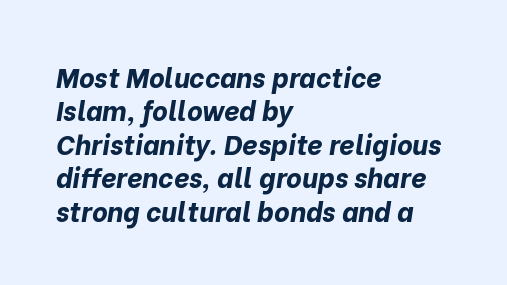
The image shows 27 px bold type, italic (leaning right); set left-aligned, line spacing 1.24x, normal letter spacing, not underlined.
